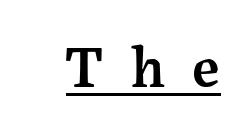
{"serif": "yes", "italic": "no", "bold": "semi", "weight": "semibold", "width": "normal", "stroke_contrast": "medium", "x_height": "medium", "monospaced": "no", "underline": "yes", "letter_spacing": "wide", "letter_spacing_em": 0.46, "glyph_px": 59}
